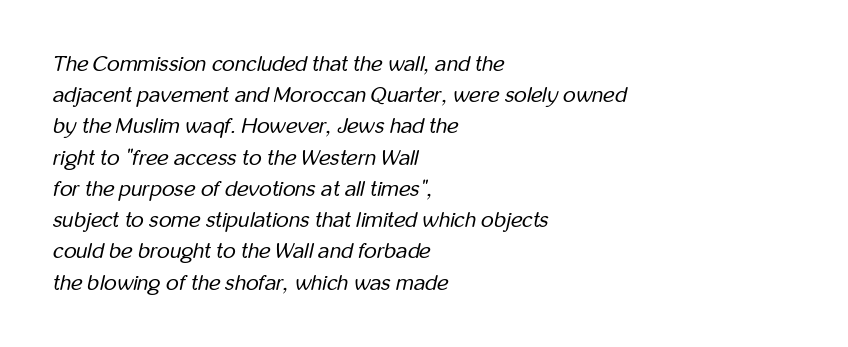
Glyph-to-glyph distance matches everyday printed text. The words here are not underlined. Stems and bowls with no extra thickness — not bold. One glance says typical: line gaps are just what's usual. Every character sits at an angle, as italics do.
